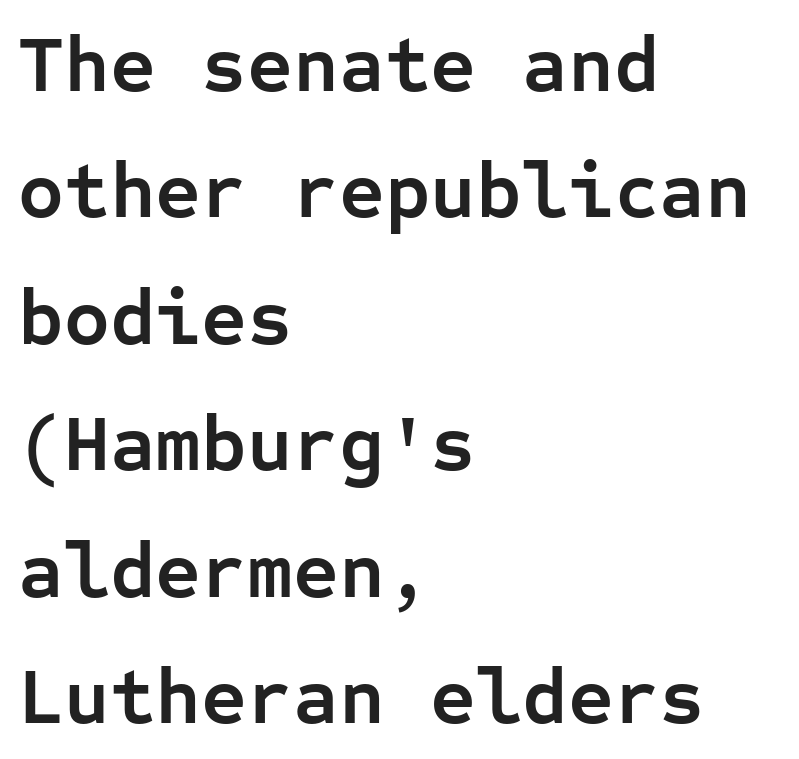
Q: Is the text bold? A: Yes.
Q: Is the text italic (slanted)? A: No, it is upright.
Q: Is the typeface a serif or a sans-serif typeface? A: Sans-serif.
Q: Is the text underlined? A: No.
Q: How is the paragraph aligned? A: Left-aligned.
Q: Is the spacing between letters normal or unusually wide? A: Normal.
Q: Is the spacing between lines tight, normal or loose? A: Normal.
Q: Width (condensed, normal, or wide)? A: Normal.
Q: Stroke contrast? A: Low.
Q: x-height? A: Medium.
Q: Monospaced? A: Yes.
